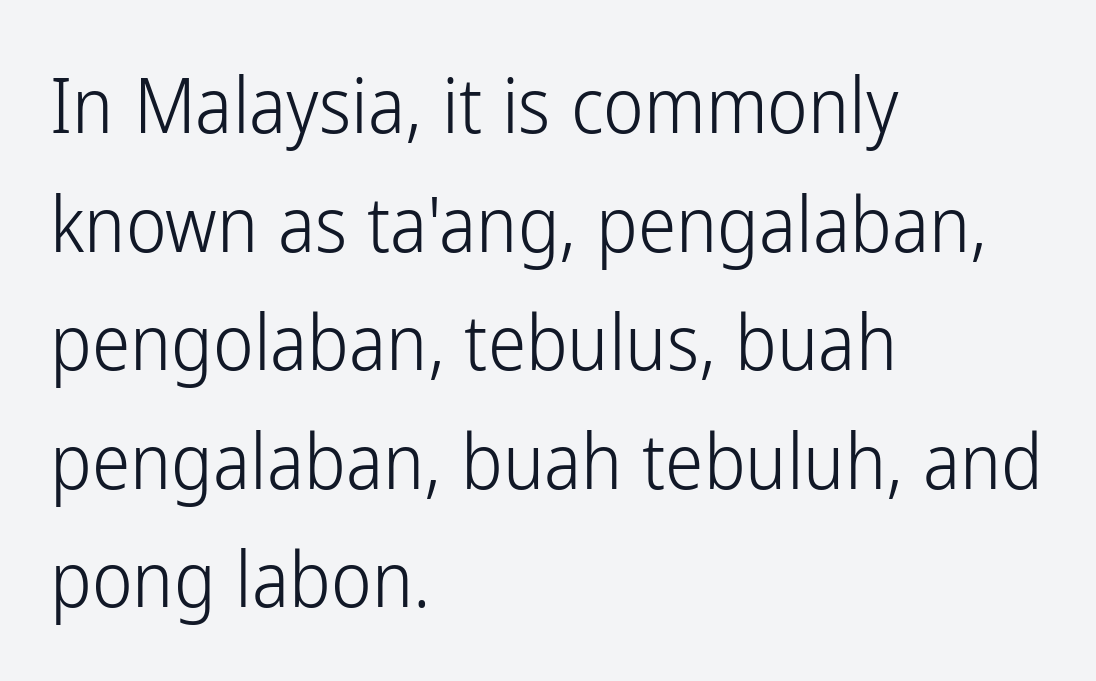
Q: Is the text bold? A: No.
Q: Is the text italic (slanted)? A: No, it is upright.
Q: Is the typeface a serif or a sans-serif typeface? A: Sans-serif.
Q: Is the text underlined? A: No.
Q: How is the paragraph aligned? A: Left-aligned.
Q: Is the spacing between letters normal or unusually wide? A: Normal.
Q: Is the spacing between lines tight, normal or loose? A: Normal.
Q: Width (condensed, normal, or wide)? A: Condensed.
Q: Stroke contrast? A: Low.
Q: x-height? A: Medium.
Q: Monospaced? A: No.
